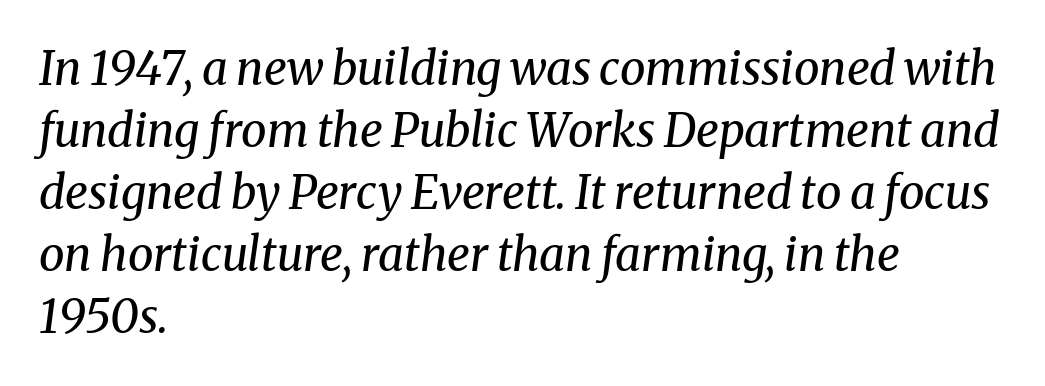
The image shows 46 px regular-weight serif type, italic (leaning right); set left-aligned, normal line spacing (1.35x), normal letter spacing, not underlined; medium stroke contrast and a medium x-height.
